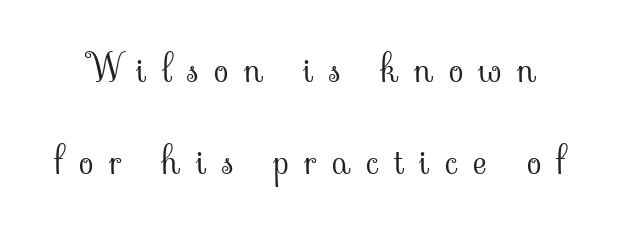
A quiet, ordinary-to-light weight characterises the typeface. The rendering inserts visible extra space after every character. Check where the strokes stop: tiny serifs finish them off. Descender tails drop into unmarked territory. Proportional: the letters do not fall into vertical columns. Notice the wide empty band between every row — that's loose leading.
